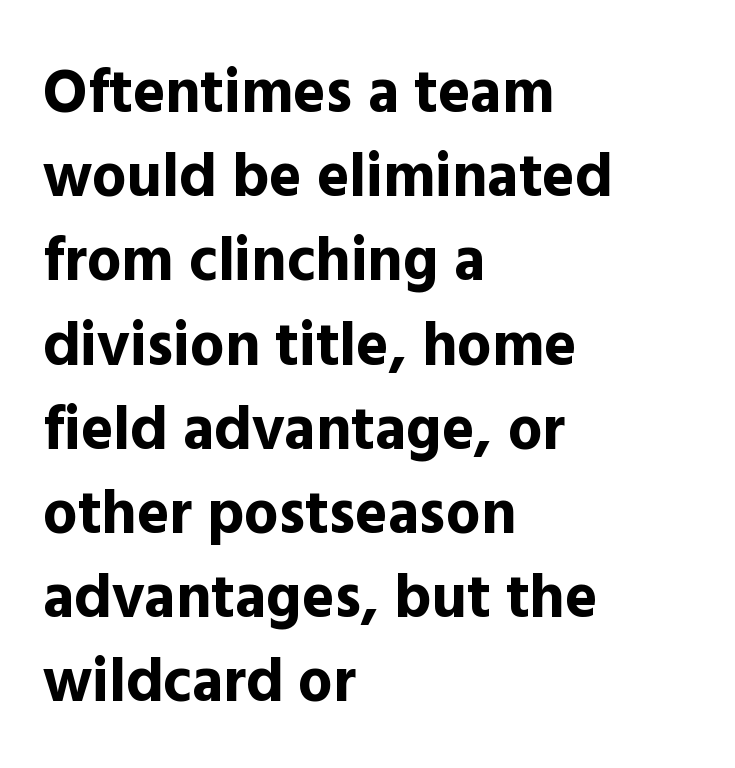
{"serif": "no", "italic": "no", "bold": "yes", "weight": "bold", "width": "normal", "x_height": "medium", "monospaced": "no", "underline": "no", "align": "left", "line_spacing": "normal", "line_spacing_ratio": 1.38, "letter_spacing": "normal", "letter_spacing_em": 0.0, "glyph_px": 61}
